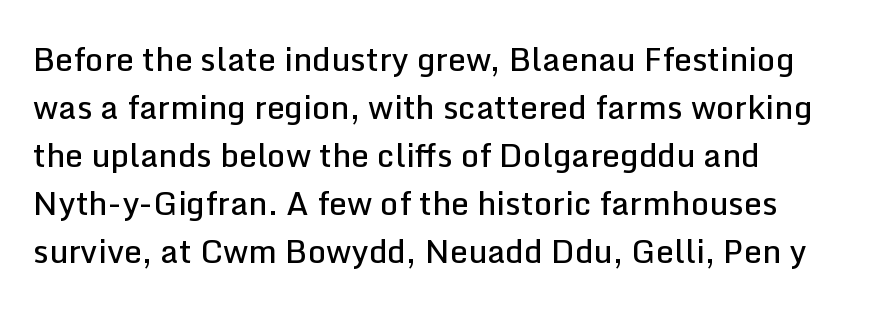
No word sits above an underline. The font's upright variant was chosen for this text. The paragraph shown leans on its left margin. Slightly chunky letters — semibold, I'd say, not full bold.
